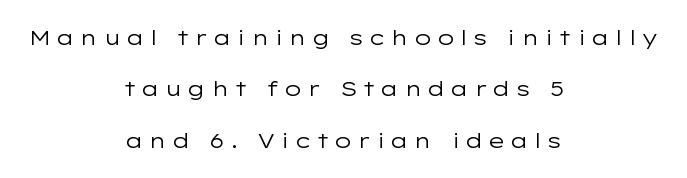
{"italic": "no", "bold": "no", "underline": "no", "align": "center", "line_spacing": "loose", "line_spacing_ratio": 2.45, "letter_spacing": "wide", "letter_spacing_em": 0.21, "glyph_px": 21}
